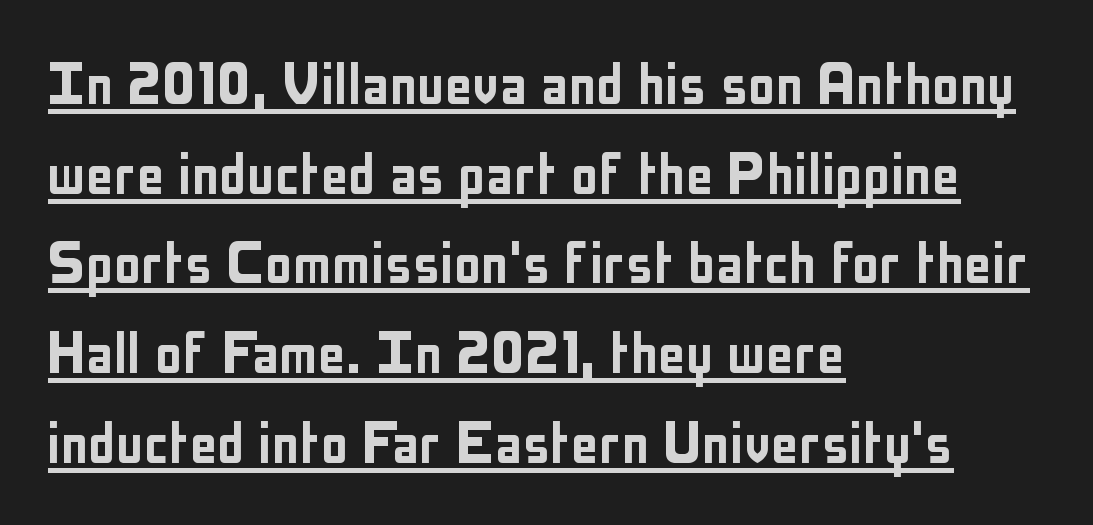
The image shows 69 px condensed sans-serif type, upright; set left-aligned, normal line spacing (1.3x), normal letter spacing, underlined; low stroke contrast and a medium x-height.
